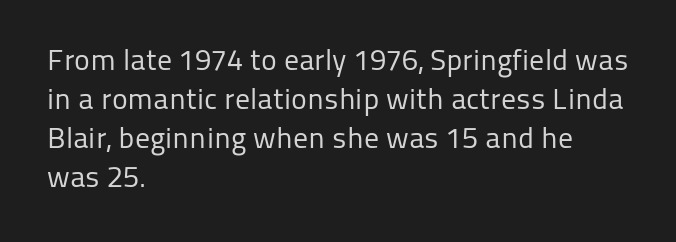
{"serif": "no", "italic": "no", "bold": "no", "weight": "regular", "width": "normal", "stroke_contrast": "low", "x_height": "medium", "monospaced": "no", "underline": "no", "align": "left", "line_spacing": "normal", "line_spacing_ratio": 1.3, "letter_spacing": "normal", "letter_spacing_em": 0.0, "glyph_px": 30}
